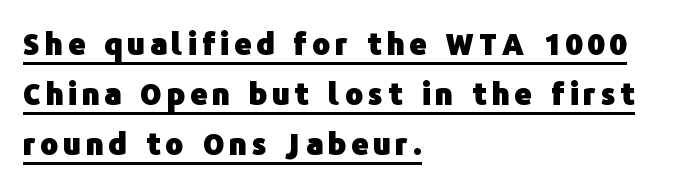
Note the varied advance widths — an 'i' is clearly narrower than an 'm'. Each new line begins a customary step beneath the previous one. Check the space under the baseline: a stroke is drawn there. This sample uses an upright cut, with every glyph sitting square on the baseline. Notice how the passage keeps a crisp vertical edge on the left only.
